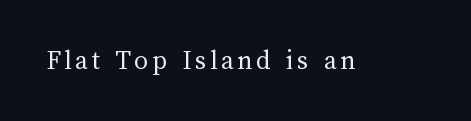
The image shows 28 px regular-weight type, upright; set not underlined; medium stroke contrast and a medium x-height.
